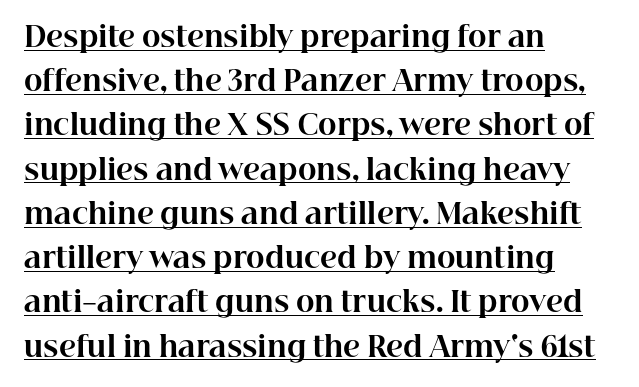
The image shows 28 px bold serif type, upright; set left-aligned, normal line spacing (1.58x), normal letter spacing, underlined; high stroke contrast and a medium x-height.
